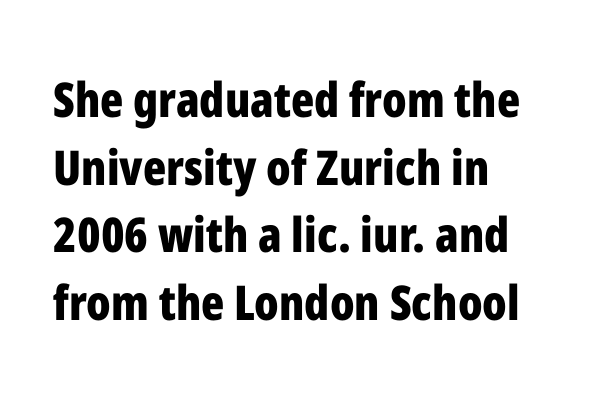
The image shows 48 px bold, condensed sans-serif type, upright; set left-aligned, normal line spacing (1.41x), normal letter spacing, not underlined; low stroke contrast and a medium x-height.
